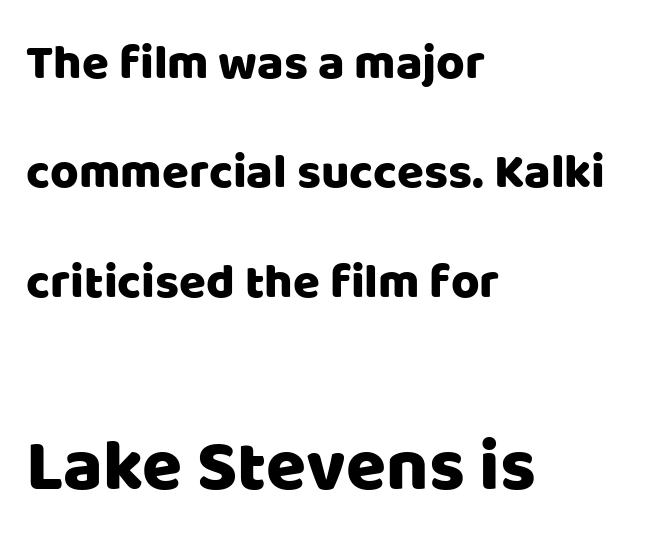
Unlike italic type, these characters show no tilt at all. Compare the two chunks: the lower has the greater cap height. Short and long lines alike share a common starting point at left. The letters carry no serifs — their stems end cleanly without finishing strokes. Look at the tracking — it's just the regular setting, nothing added. Here the designer chose a conventional face with non-uniform glyph widths.
